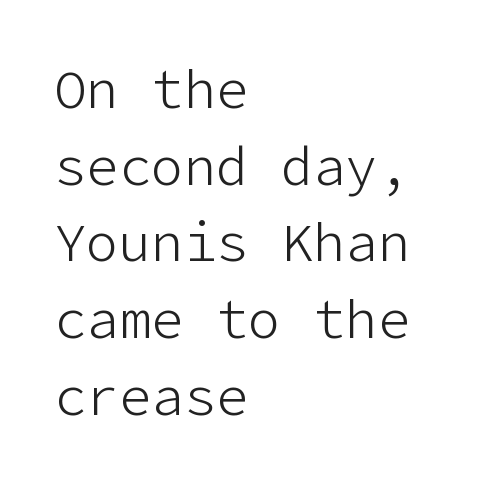
Q: Is the text bold? A: No.
Q: Is the text italic (slanted)? A: No, it is upright.
Q: Is the typeface a serif or a sans-serif typeface? A: Sans-serif.
Q: Is the text underlined? A: No.
Q: How is the paragraph aligned? A: Left-aligned.
Q: Is the spacing between letters normal or unusually wide? A: Normal.
Q: Is the spacing between lines tight, normal or loose? A: Normal.
Q: Width (condensed, normal, or wide)? A: Normal.
Q: Stroke contrast? A: Low.
Q: x-height? A: Medium.
